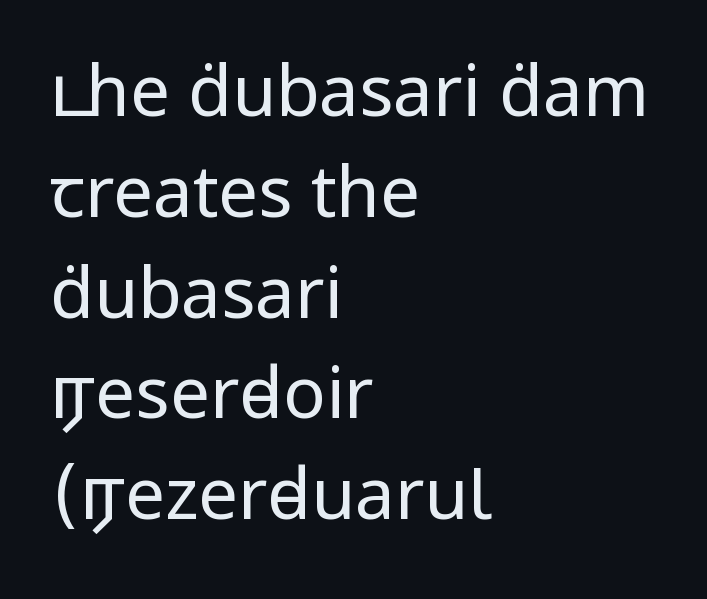
{"serif": "no", "italic": "no", "bold": "no", "weight": "regular", "width": "condensed", "stroke_contrast": "low", "x_height": "large", "monospaced": "no", "underline": "no", "align": "left", "line_spacing": "normal", "line_spacing_ratio": 1.42, "letter_spacing": "normal", "letter_spacing_em": 0.0, "glyph_px": 71}
